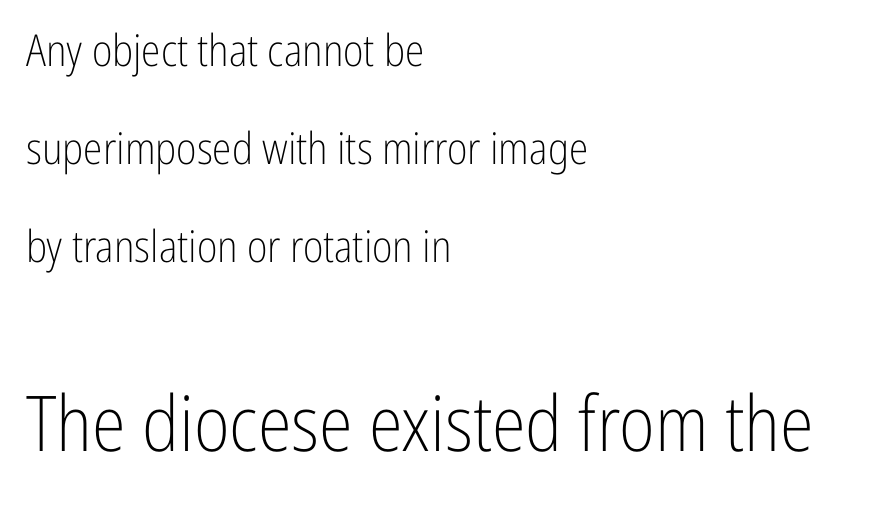
Q: Is the text bold? A: No.
Q: Is the text italic (slanted)? A: No, it is upright.
Q: Is the typeface a serif or a sans-serif typeface? A: Sans-serif.
Q: Is the text underlined? A: No.
Q: How is the paragraph aligned? A: Left-aligned.
Q: Is the spacing between letters normal or unusually wide? A: Normal.
Q: Is the spacing between lines tight, normal or loose? A: Loose.
Q: Which block of text is set in a larger size, the first (top) or the second (bottom)? A: The second (bottom) one.
Q: Width (condensed, normal, or wide)? A: Condensed.
Q: Stroke contrast? A: Low.
Q: x-height? A: Medium.
Q: Monospaced? A: No.
